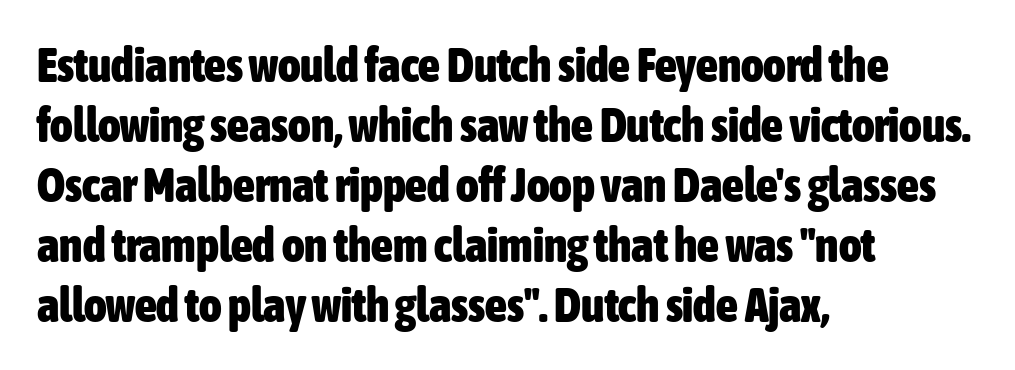
The image shows 48 px heavy, condensed sans-serif type, upright; set left-aligned, normal line spacing (1.25x), normal letter spacing, not underlined; low stroke contrast and a medium x-height.
